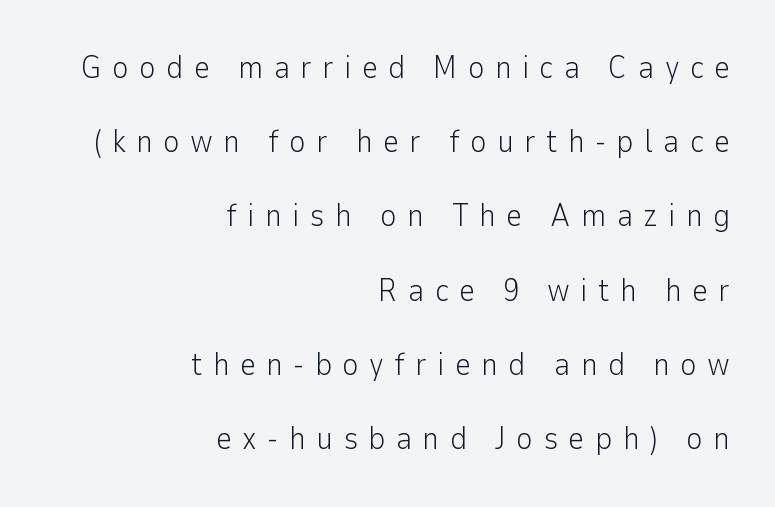
The image shows 32 px light sans-serif type, upright; set right-aligned, loose line spacing (2.32x), unusually wide letter spacing (+0.32 em), not underlined; low stroke contrast and a medium x-height.
